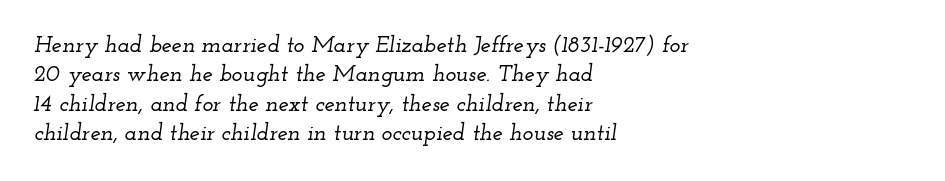
Glance below the letters and you will spot only blank space. All the whitespace from short lines collects on the right. Notice how descenders clear the ascenders below comfortably — that's standard leading. Observe the ordinary spacing: letters are neighbours, not strangers.
